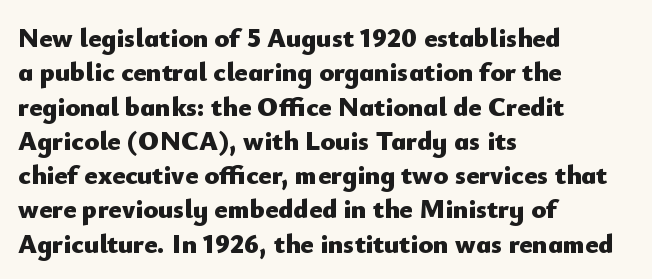
A typesetter would mark this as roman, not italic. Does the copy run flush right? No — it runs flush left. These words are printed bold, with thick strokes throughout. Successive baselines arrive at the customary interval. Caption: standard tracking, unaltered.
